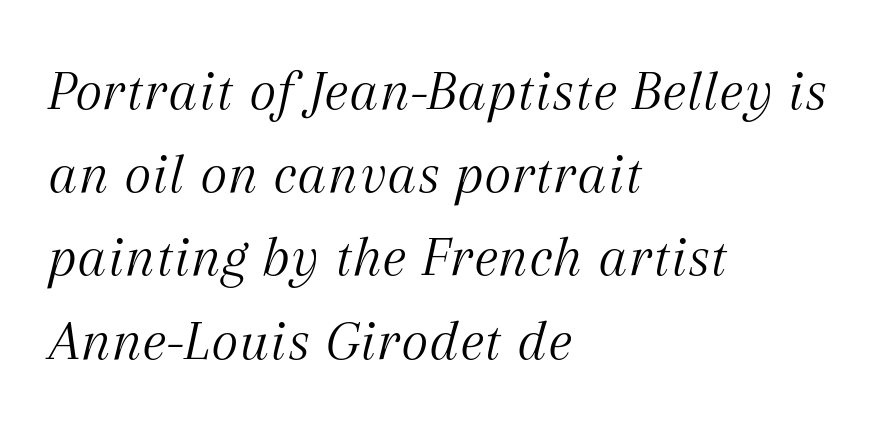
The image shows 59 px light serif type, italic (leaning right); set left-aligned, normal line spacing (1.41x), normal letter spacing, not underlined; medium stroke contrast and a medium x-height.
